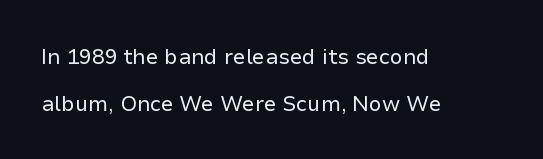
Notice the wide empty band between every row — that's loose leading. Is the letter spacing exaggerated? No — it looks like the ordinary default. Weight: in the light-to-regular range. Nope, not italic — everything's standing straight. Each row of text sits above clean, open space. The setting favours the left margin, as ordinary paragraphs usually do.
